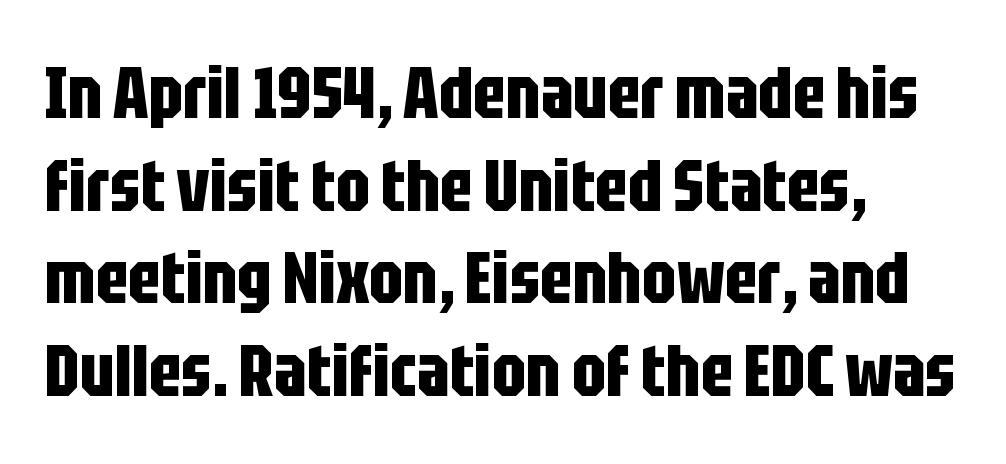
Q: Is the text bold? A: Yes.
Q: Is the text italic (slanted)? A: No, it is upright.
Q: Is the typeface a serif or a sans-serif typeface? A: Sans-serif.
Q: Is the text underlined? A: No.
Q: How is the paragraph aligned? A: Left-aligned.
Q: Is the spacing between letters normal or unusually wide? A: Normal.
Q: Is the spacing between lines tight, normal or loose? A: Normal.
Q: Width (condensed, normal, or wide)? A: Condensed.
Q: Stroke contrast? A: Low.
Q: x-height? A: Large.
Q: Monospaced? A: No.
